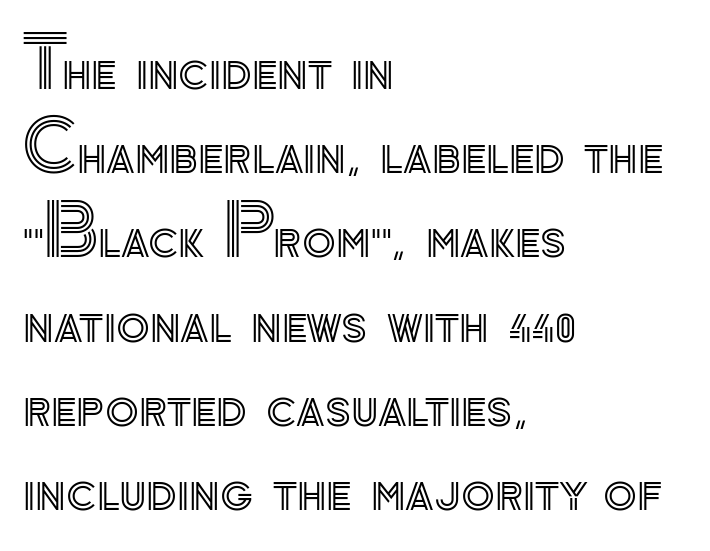
Varying glyph widths throughout — classic text-font behaviour. This sample uses an upright cut, with every glyph sitting square on the baseline. Type without underlining. A student would call this left alignment; a typographer would say flush left, rag right. Spacing between characters is what you'd get straight out of the box.
